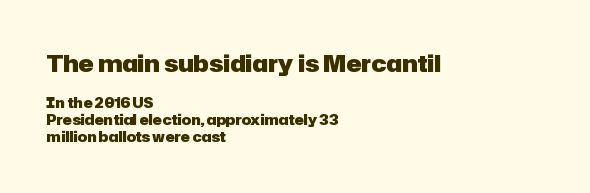
The horizontal fit of the characters is conventional and even. This is roman type, the default non-slanted kind. The paragraph has a hard left edge and a soft right edge. Is the type bold? Yes — the strokes are clearly thick and heavy. Beneath every word, the page is bare.
